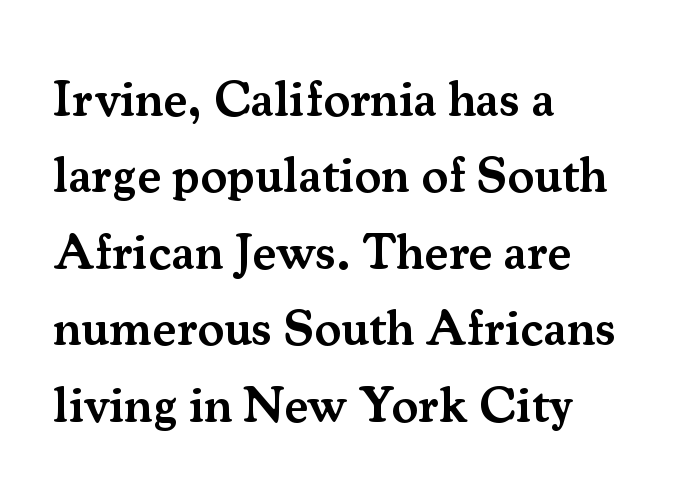
{"serif": "yes", "italic": "no", "bold": "semi", "weight": "semibold", "width": "normal", "stroke_contrast": "medium", "x_height": "small", "monospaced": "no", "underline": "no", "align": "left", "line_spacing": "normal", "line_spacing_ratio": 1.53, "letter_spacing": "normal", "letter_spacing_em": 0.0, "glyph_px": 50}
